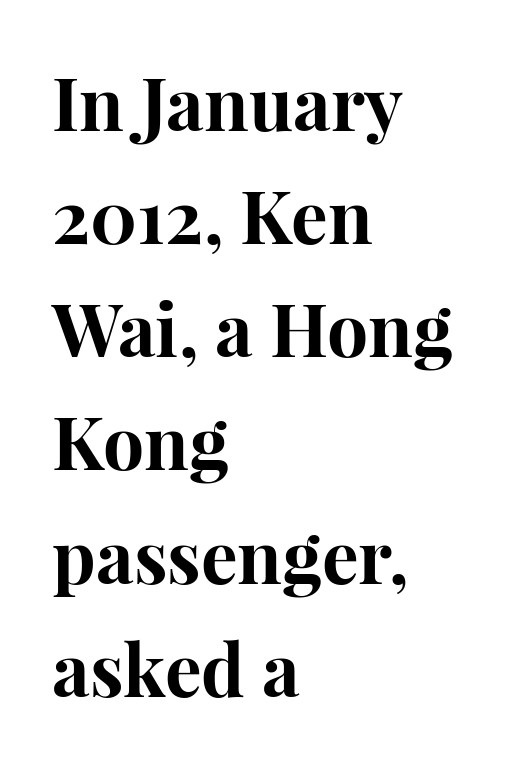
Varying glyph widths throughout — classic text-font behaviour. Glyph-to-glyph distance matches everyday printed text. Summary of weight: heavy, a full bold. The passage is arranged the way most books set body copy — flush left.
